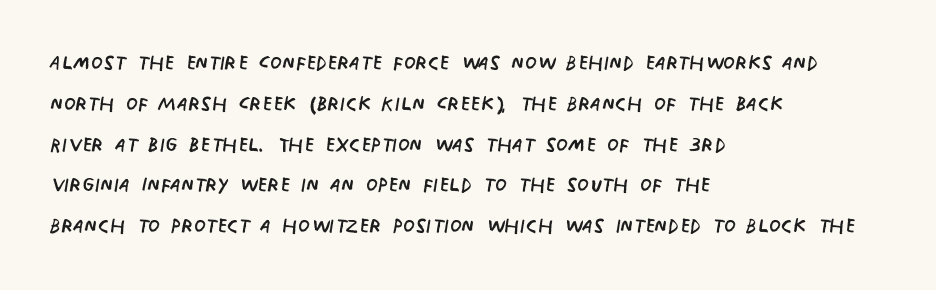
The passage shown stacks its lines at a standard gap. Plain, unruled lines of type. Summary of weight: not heavy and not bold. The rendering keeps characters at their native spacing.
